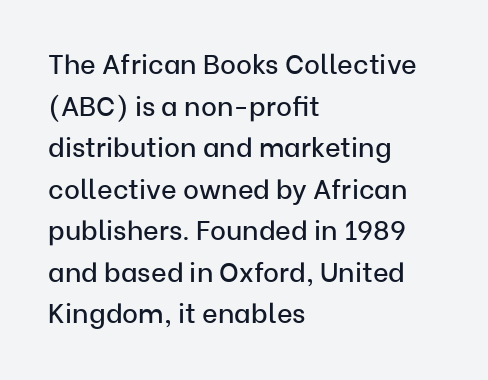
Q: Is the text italic (slanted)? A: No, it is upright.
Q: Is the text underlined? A: No.
Q: How is the paragraph aligned? A: Left-aligned.
Q: Is the spacing between letters normal or unusually wide? A: Normal.
Q: Is the spacing between lines tight, normal or loose? A: Normal.
